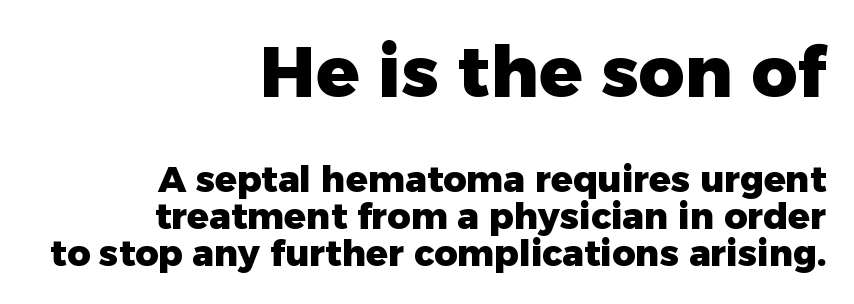
The line-height multiplier appears low, near solid setting. In CSS terms this would be text-align: right. The letters are bold, with thick, heavy strokes. What kind of face is this? One without serifs — a sans. Do the letters lean? They stand straight.
